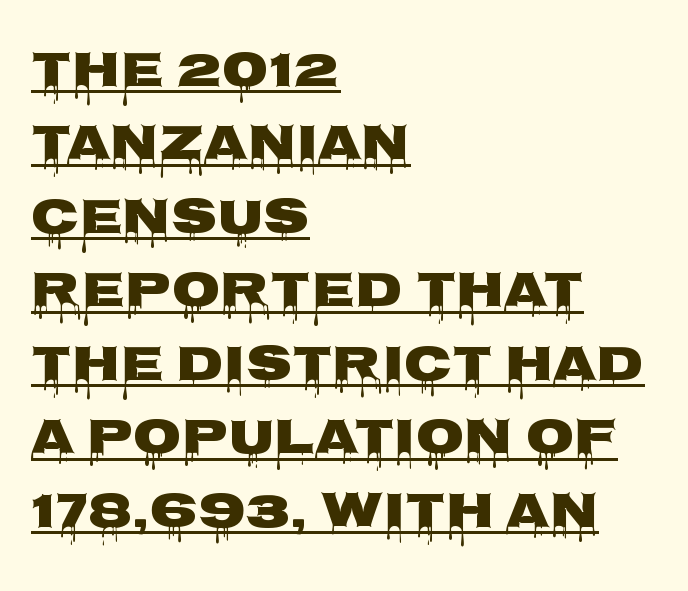
Q: Is the text italic (slanted)? A: No, it is upright.
Q: Is the typeface a serif or a sans-serif typeface? A: Sans-serif.
Q: Is the text underlined? A: Yes.
Q: How is the paragraph aligned? A: Left-aligned.
Q: Is the spacing between letters normal or unusually wide? A: Normal.
Q: Is the spacing between lines tight, normal or loose? A: Normal.
Q: Width (condensed, normal, or wide)? A: Wide.
Q: Stroke contrast? A: Low.
Q: x-height? A: Large.
Q: Monospaced? A: No.
